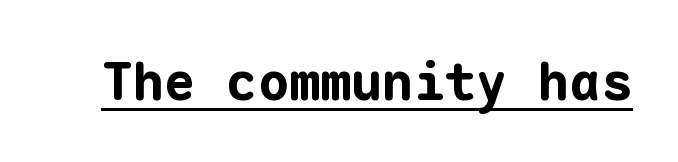
The image shows 52 px bold sans-serif type, upright, monospaced; set normal letter spacing, underlined; low stroke contrast and a medium x-height.
